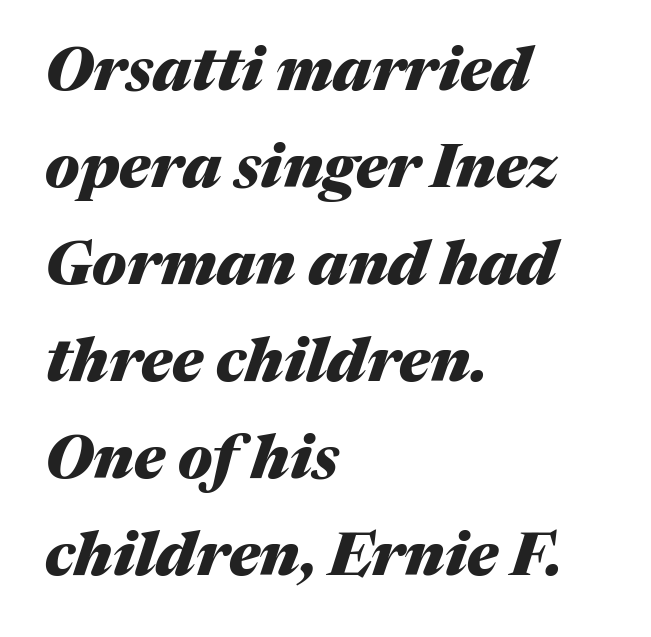
Q: Is the text bold? A: Yes.
Q: Is the text italic (slanted)? A: Yes, it leans right by about 17 degrees.
Q: Is the text underlined? A: No.
Q: How is the paragraph aligned? A: Left-aligned.
Q: Is the spacing between letters normal or unusually wide? A: Normal.
Q: Is the spacing between lines tight, normal or loose? A: Normal.
Q: Width (condensed, normal, or wide)? A: Normal.
Q: Stroke contrast? A: Medium.
Q: x-height? A: Medium.
Q: Monospaced? A: No.
